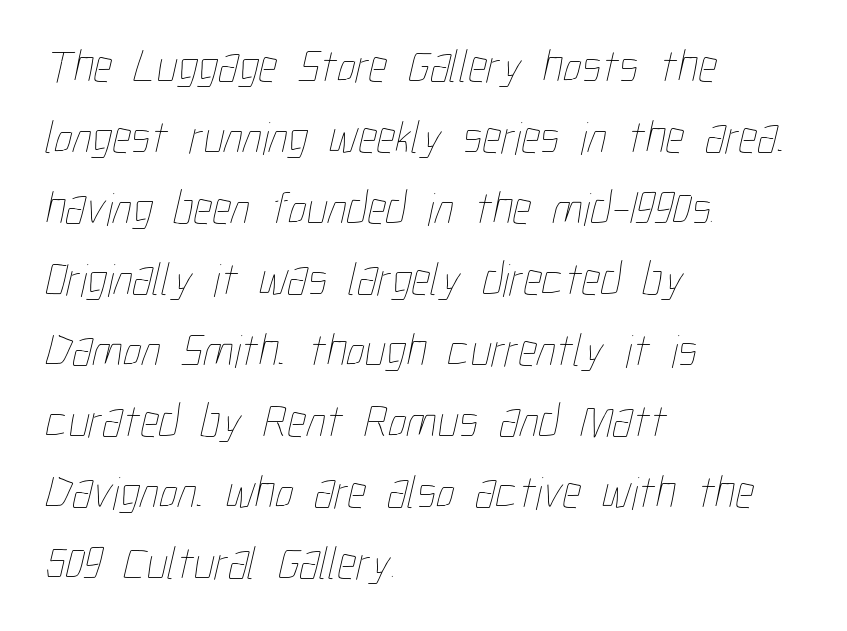
Q: Is the text bold? A: No.
Q: Is the text underlined? A: No.
Q: How is the paragraph aligned? A: Left-aligned.
Q: Is the spacing between letters normal or unusually wide? A: Normal.
Q: Is the spacing between lines tight, normal or loose? A: Normal.
Q: Width (condensed, normal, or wide)? A: Condensed.
Q: Stroke contrast? A: Low.
Q: x-height? A: Medium.
Q: Monospaced? A: No.
